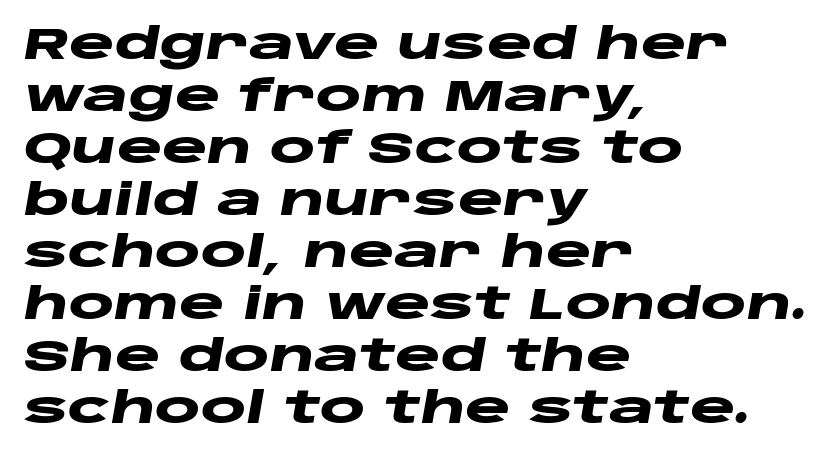
The image shows 43 px heavy, wide type, italic (leaning right); set left-aligned, line spacing 1.21x, normal letter spacing, not underlined; low stroke contrast and a large x-height.
